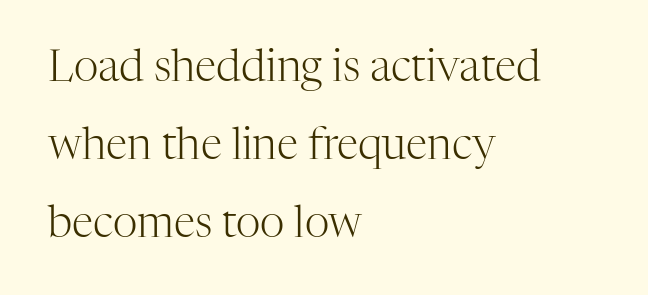
This rendering leaves character spacing at its baseline value. Summary of weight: not heavy and not bold. The letters carry serifs — small finishing strokes at the ends of their stems. Quick note: underline off.
